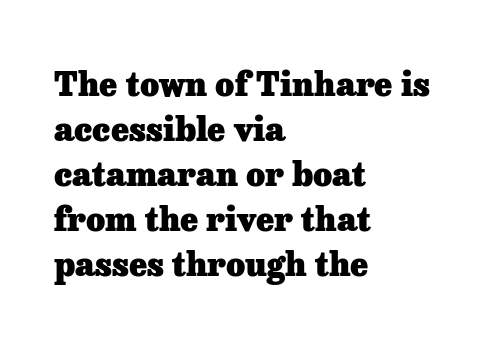
You could not count columns in this text — the font is proportionally spaced. Heft: maximum for text — a bold. Do the letters lean? They stand straight. Whoever set this chose a conventional vertical rhythm.
